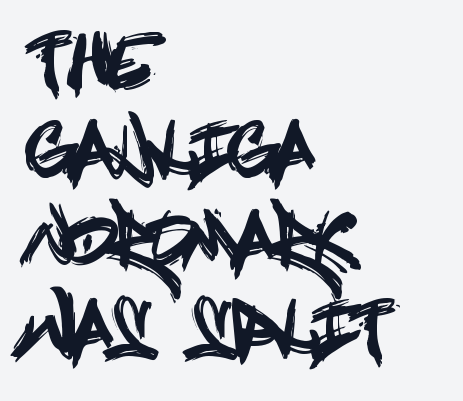
This rendering employs a face without finishing strokes, i.e., a sans-serif. Which margin do the lines hug? The left one — the right edge is uneven. A clean baseline with only descenders dipping below it. Does extra space separate the letters? No, they use regular spacing.
